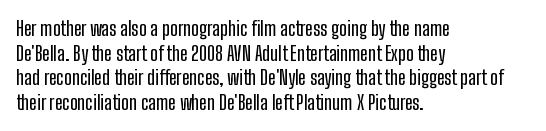
Here the glyphs are tracked normally, forming tight word shapes. The baseline area is clear. Ascenders rise straight up at ninety degrees. These lines stack with their left ends in a neat column.
